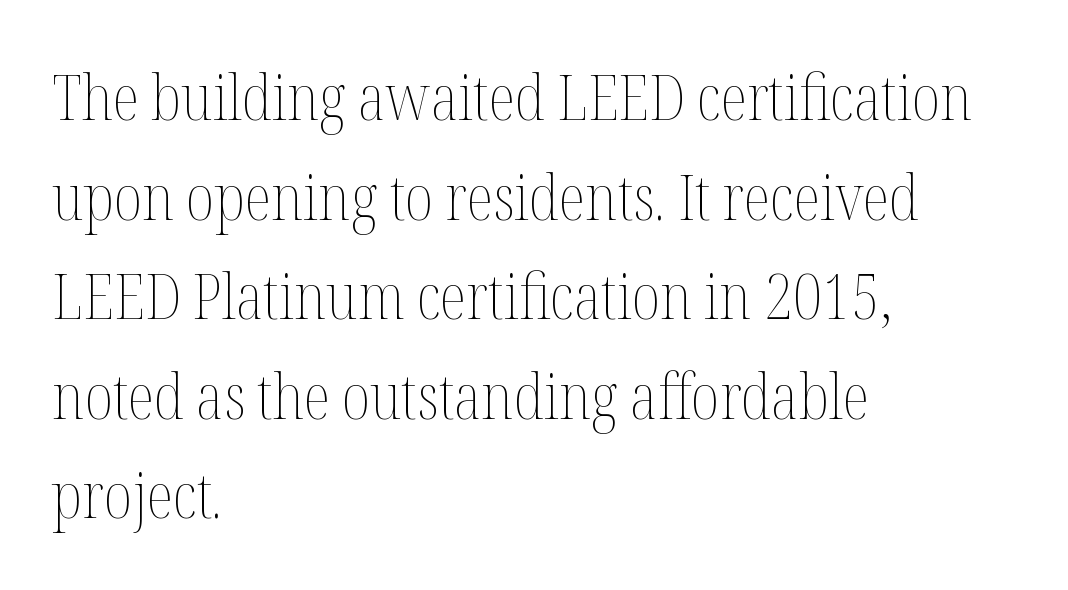
The typesetting does not lean heavy: it is not bold. These lines keep a tight, regular rhythm from letter to letter. Note the varied advance widths — an 'i' is clearly narrower than an 'm'. Nobody drew a line under any word here.
